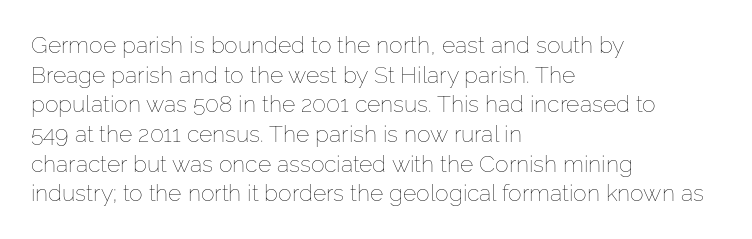
The lines sit at an ordinary, default distance from one another. The rag falls on the right side of this text block. The characters are drawn with everyday or finer stroke widths. Descender tails drop into unmarked territory.
